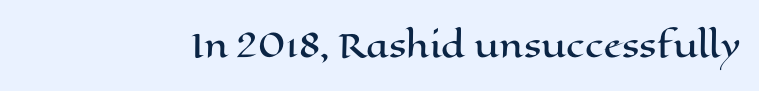
No extra tracking has been applied to these lines. Proportional: the letters do not fall into vertical columns. Characters remain perfectly vertical along every line. Descenders are the only things crossing below the line.
